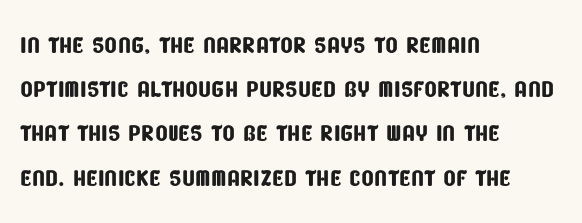
The image shows 33 px condensed sans-serif type; set left-aligned, normal line spacing (1.34x), normal letter spacing, not underlined; low stroke contrast and a large x-height.
